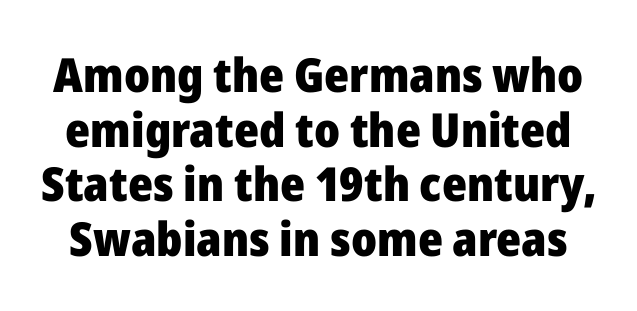
The strokes are fattened all the way to bold. The text was rendered using a sans face with plain stroke endings. Proportional: the letters do not fall into vertical columns. The letters stand upright; this is a roman face. The horizontal fit of the characters is conventional and even.
